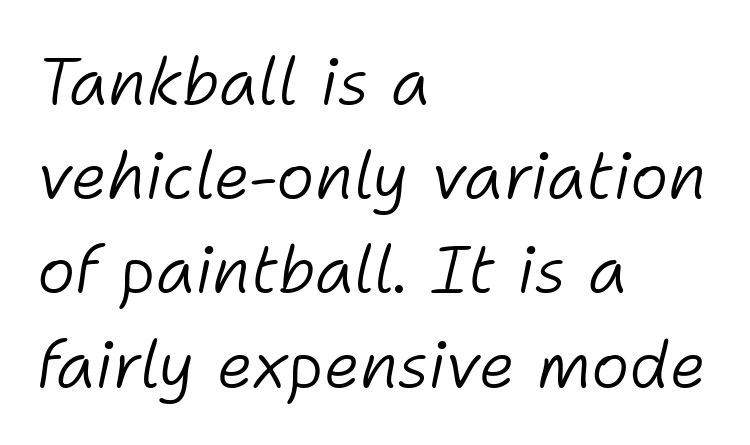
This rendering features lettering with no underline. The face used here is rendered with its standard letterfit. Leftover space on each line is placed entirely after the last word. The rows are spaced the way most documents space them.
